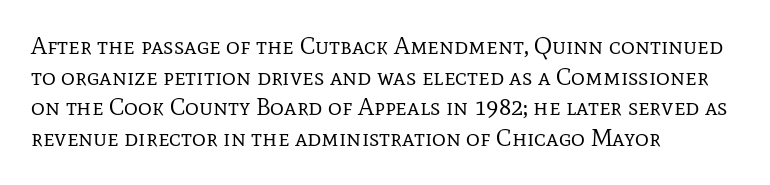
{"italic": "no", "bold": "no", "underline": "no", "align": "left", "line_spacing": "normal", "line_spacing_ratio": 1.28, "letter_spacing": "normal", "letter_spacing_em": 0.0, "glyph_px": 24}
